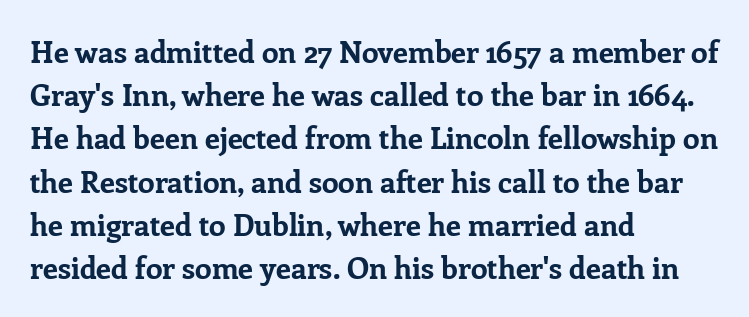
In CSS terms this would be text-align: left. Letters rest on an invisible, unmarked baseline. This is heavy type, rendered in bold. The typography opts for an upright posture over an oblique one. The passage shown is typed in a proportional face where columns would drift.
